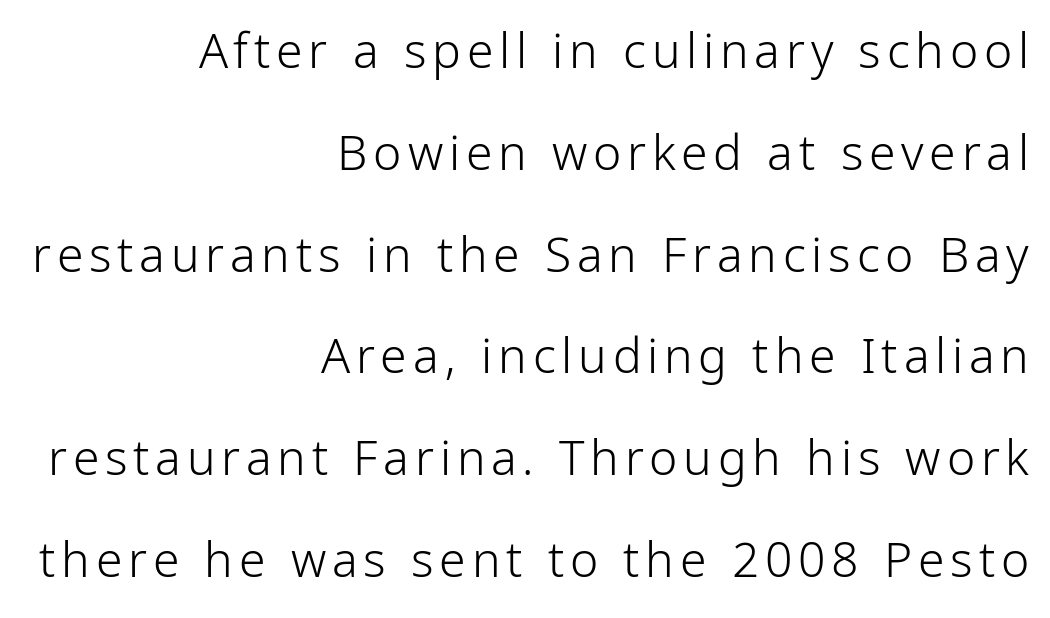
Characters remain perfectly vertical along every line. Is this a sans? Yes — the strokes have no serifs. The glyphs are unaccompanied by any horizontal stroke below them. The paragraph has a hard right edge and a soft left edge.
